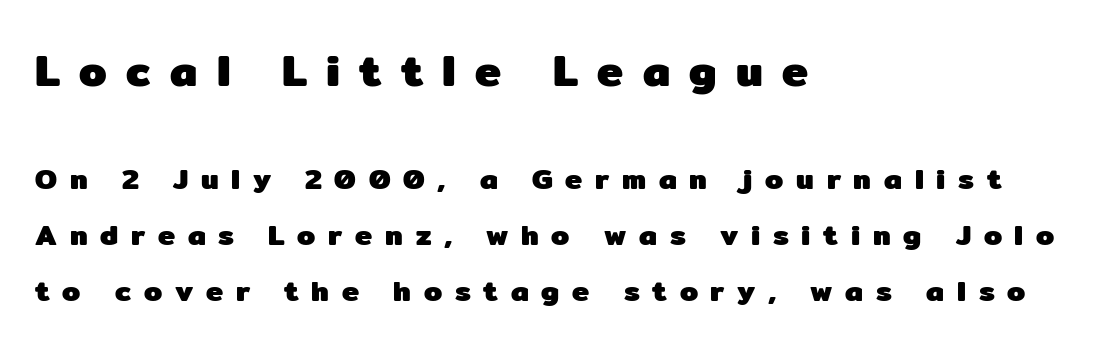
Q: Is the text bold? A: Yes.
Q: Is the text italic (slanted)? A: No, it is upright.
Q: Is the typeface a serif or a sans-serif typeface? A: Sans-serif.
Q: Is the text underlined? A: No.
Q: How is the paragraph aligned? A: Left-aligned.
Q: Is the spacing between letters normal or unusually wide? A: Unusually wide.
Q: Is the spacing between lines tight, normal or loose? A: Loose.
Q: Which block of text is set in a larger size, the first (top) or the second (bottom)? A: The first (top) one.
Q: Width (condensed, normal, or wide)? A: Normal.
Q: Stroke contrast? A: Low.
Q: x-height? A: Medium.
Q: Monospaced? A: No.
